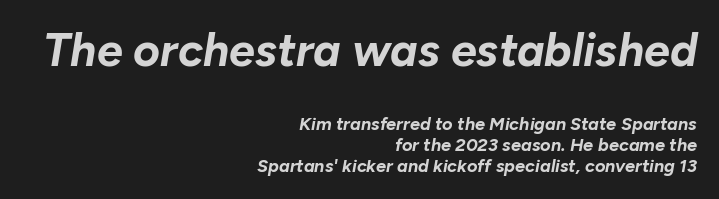
Is this a fixed-width face? No — the glyphs have proportional, varying widths. Of the two passages, the one on top uses the larger point size. Check the space under the baseline: it is left empty. Visually the block forms a straight wall on the right and a jagged coastline on the left. The axis of the letterforms is tilted away from vertical.
